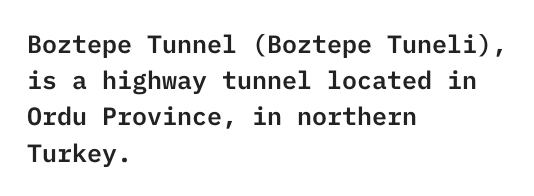
The image shows 25 px text type, upright; set left-aligned, normal line spacing (1.45x), normal letter spacing, not underlined.
